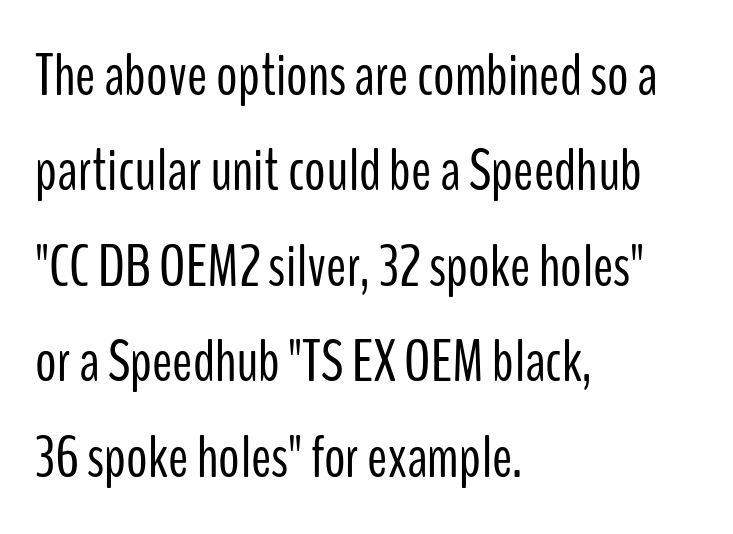
Is the type heavy? It reads as light-to-regular instead. The compositor pushed each line to the left boundary. This sample keeps an unexceptional amount of space between lines. Short note: letters normally spaced.
